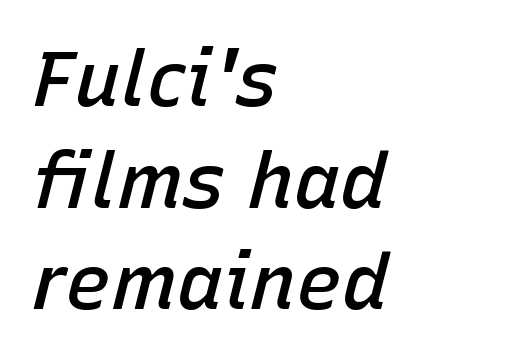
The image shows 77 px semibold type, italic (leaning right); set left-aligned, normal line spacing (1.32x), normal letter spacing, not underlined; low stroke contrast and a medium x-height.
